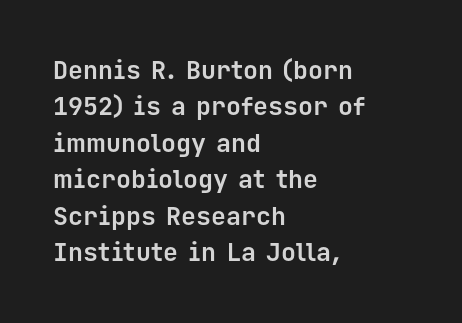
{"italic": "no", "bold": "yes", "underline": "no", "align": "left", "line_spacing": "normal", "line_spacing_ratio": 1.46, "letter_spacing": "normal", "letter_spacing_em": 0.0, "glyph_px": 25}
